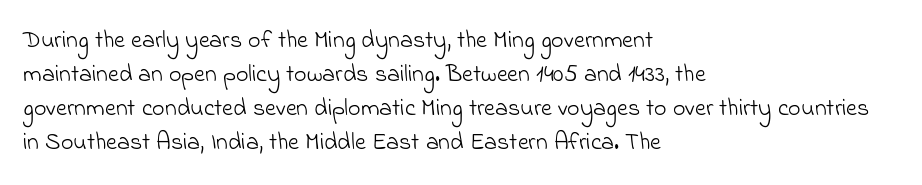
This rendering uses left alignment, leaving the right contour irregular. The space beneath each line is pristine and unruled. The passage shown stacks its lines at a standard gap. Inter-character spacing is left at the font's built-in metrics. Weight class: somewhere from thin through regular.
